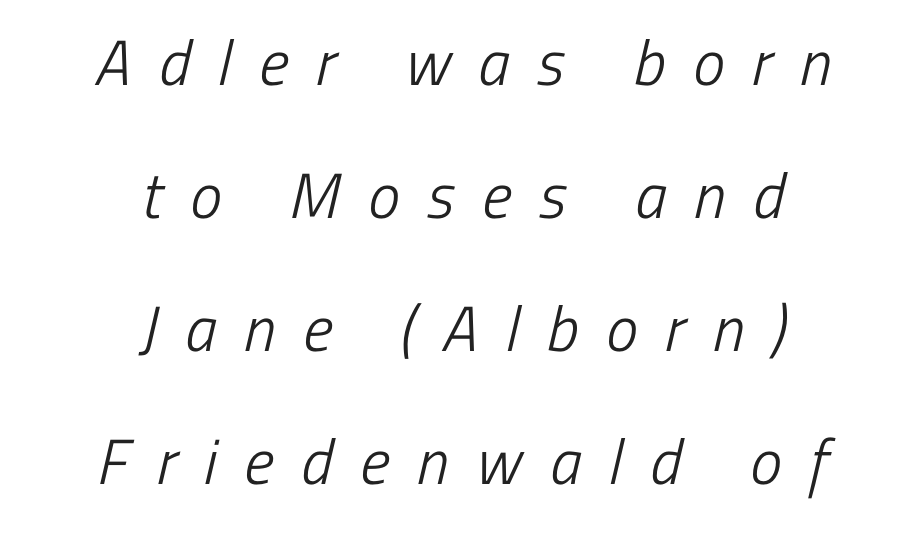
{"serif": "no", "bold": "no", "weight": "light", "width": "condensed", "stroke_contrast": "low", "x_height": "medium", "monospaced": "no", "underline": "no", "align": "center", "line_spacing": "loose", "line_spacing_ratio": 2.08, "letter_spacing": "wide", "letter_spacing_em": 0.43, "glyph_px": 64}
